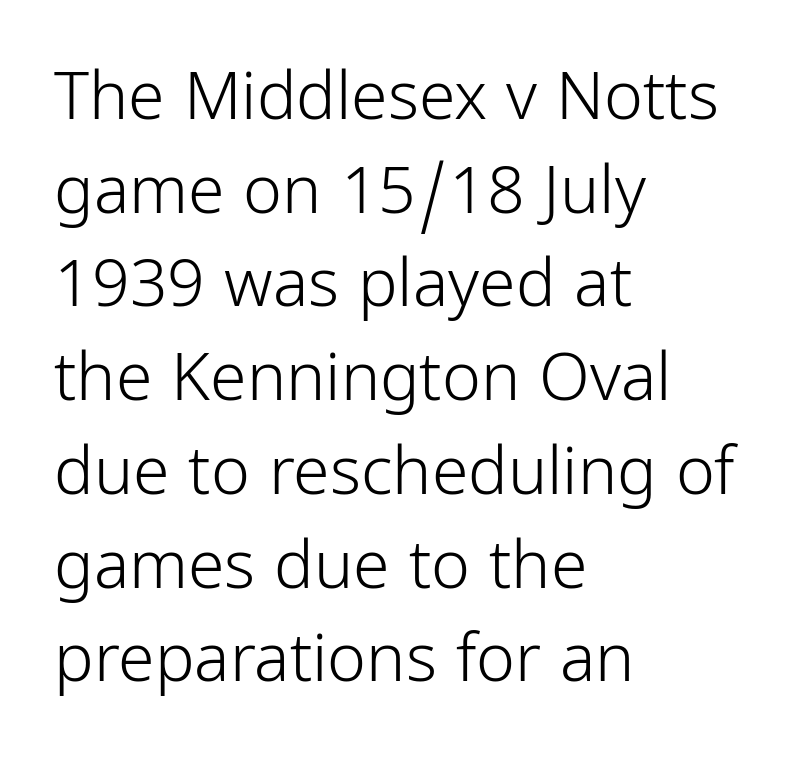
The image shows 66 px light, condensed sans-serif type, upright; set left-aligned, normal line spacing (1.42x), normal letter spacing, not underlined; low stroke contrast and a medium x-height.
